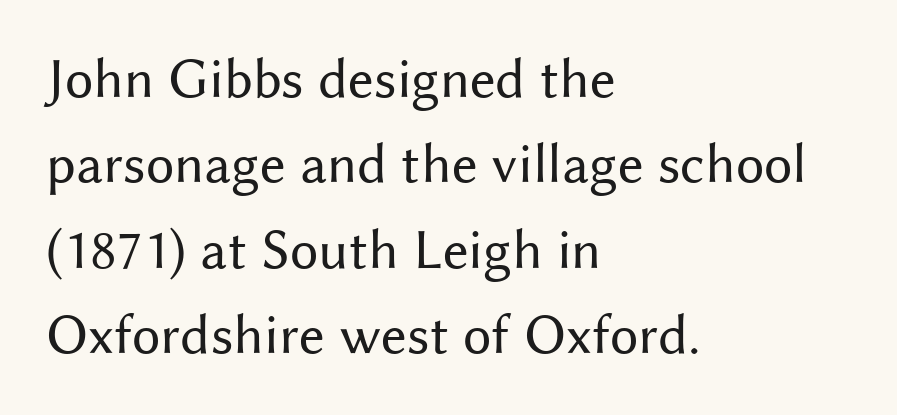
{"serif": "no", "italic": "no", "bold": "no", "weight": "regular", "width": "normal", "stroke_contrast": "medium", "x_height": "medium", "monospaced": "no", "underline": "no", "align": "left", "line_spacing": "normal", "line_spacing_ratio": 1.5, "letter_spacing": "normal", "letter_spacing_em": 0.0, "glyph_px": 57}
